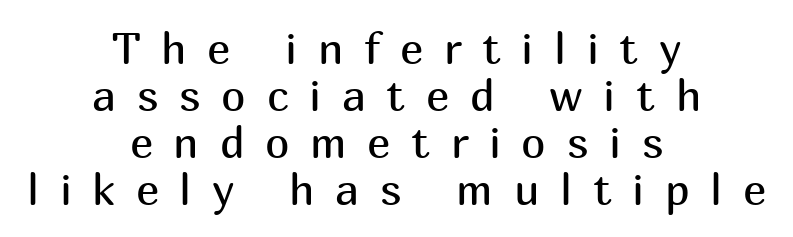
Bare-footed words on every line. This sample uses a sans-serif face. Every row of glyphs is offset so its center matches the block's center. The letters advance in unequal steps, a hallmark of proportional type. No italicization has been applied; the sample stays upright.
